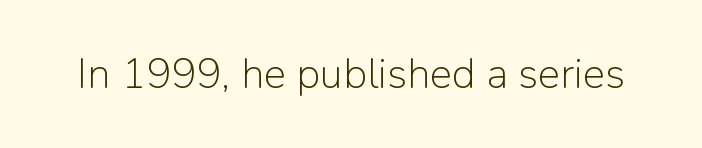
Q: Is the text bold? A: No.
Q: Is the text italic (slanted)? A: No, it is upright.
Q: Is the typeface a serif or a sans-serif typeface? A: Sans-serif.
Q: Is the text underlined? A: No.
Q: Is the spacing between letters normal or unusually wide? A: Normal.
Q: Width (condensed, normal, or wide)? A: Normal.
Q: Stroke contrast? A: Low.
Q: x-height? A: Medium.
Q: Monospaced? A: No.
